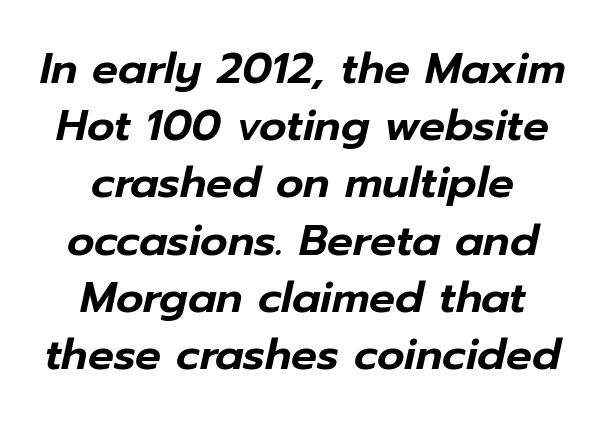
Line starts and ends both wander, symmetrically. The passage shown is typed in a proportional face where columns would drift. How would I describe the line gaps? Plain and ordinary. This is oblique type, the kind used for emphasis or titles. In terms of letterspacing, this is plain default setting. Descender tails drop into unmarked territory.
